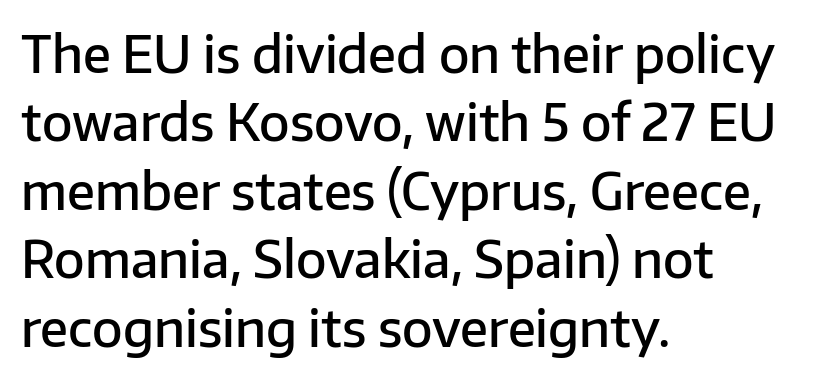
The image shows 50 px semibold sans-serif type, upright; set left-aligned, normal line spacing (1.37x), normal letter spacing, not underlined; low stroke contrast and a medium x-height.
